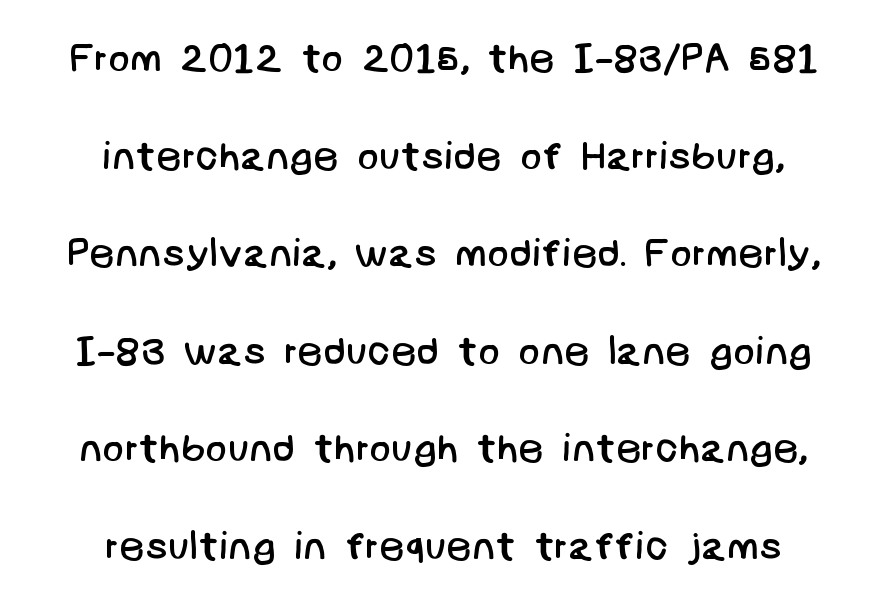
A quiet, ordinary-to-light weight characterises the typeface. Grotesque or geometric, the face here clearly has no serifs. Check the space under the baseline: it is left empty. The whitespace from short lines is split evenly between both sides.
